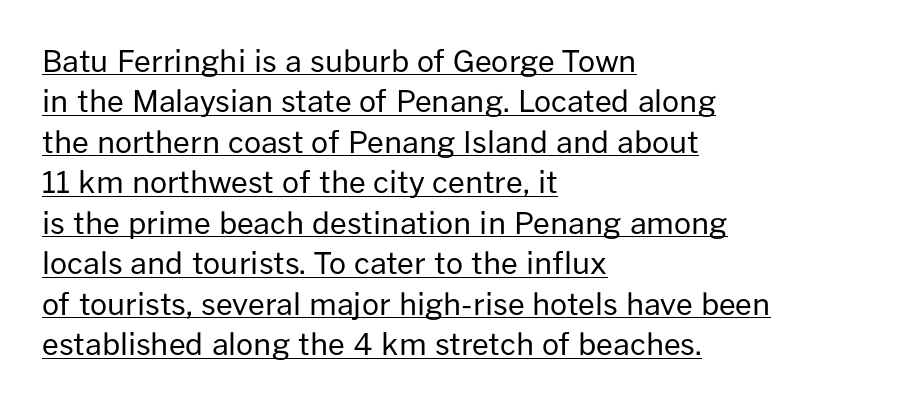
The image shows 30 px regular-weight sans-serif type, upright; set left-aligned, normal line spacing (1.35x), normal letter spacing, underlined; low stroke contrast and a medium x-height.
